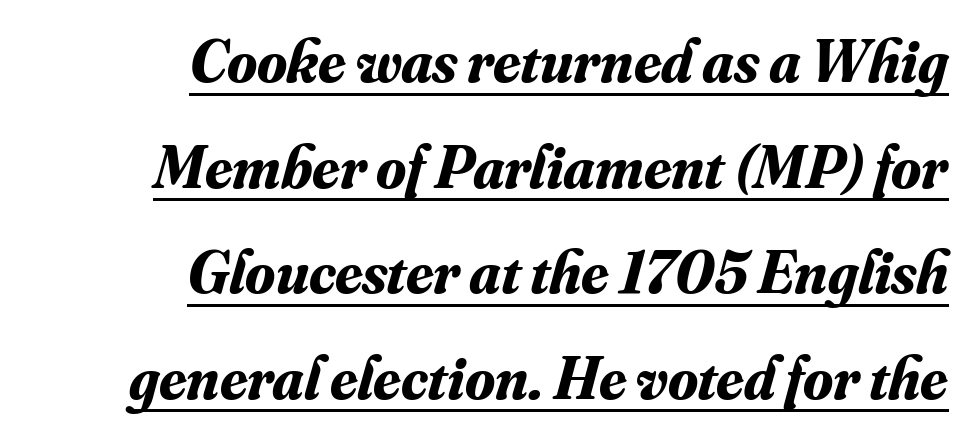
The image shows 61 px bold serif type, italic (leaning right); set right-aligned, line spacing 1.73x, normal letter spacing, underlined; medium stroke contrast and a small x-height.
